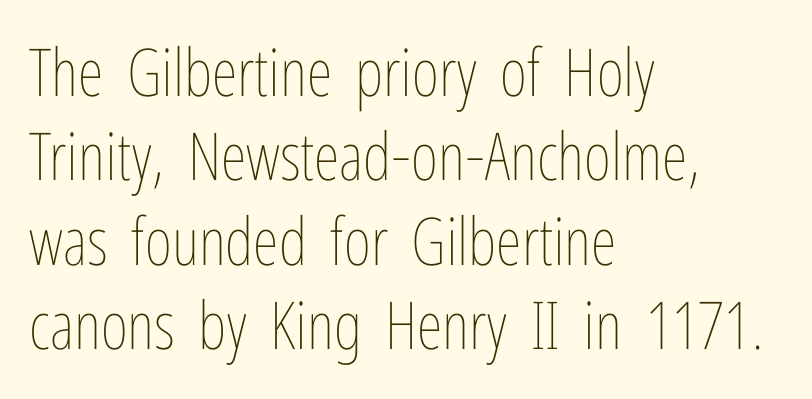
{"italic": "no", "bold": "no", "weight": "thin", "width": "condensed", "stroke_contrast": "low", "x_height": "medium", "monospaced": "no", "underline": "no", "align": "left", "line_spacing": "normal", "line_spacing_ratio": 1.28, "letter_spacing": "normal", "letter_spacing_em": 0.0, "glyph_px": 66}
